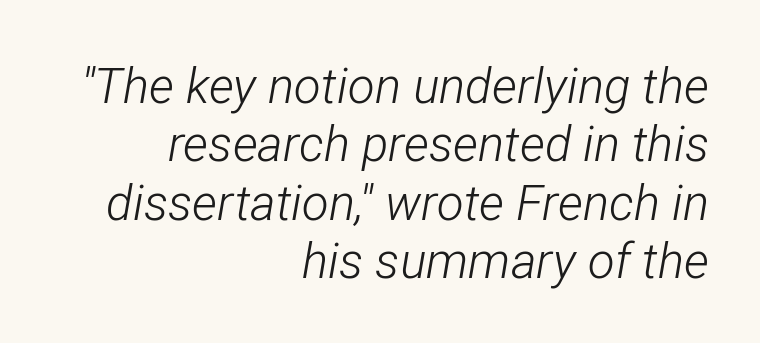
The image shows 49 px light, condensed type, italic (leaning right); set right-aligned, line spacing 1.19x, normal letter spacing, not underlined; low stroke contrast and a medium x-height.
